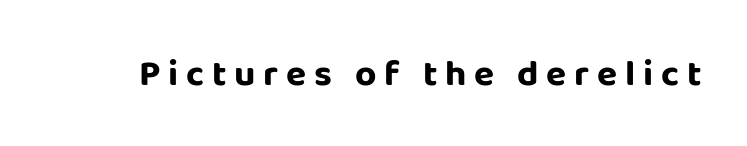
The image shows 37 px bold sans-serif type, upright; set unusually wide letter spacing (+0.21 em), not underlined; low stroke contrast and a large x-height.
